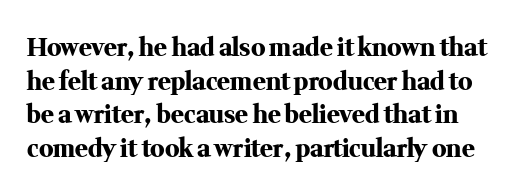
The image shows 24 px bold type, upright; set normal line spacing (1.4x), normal letter spacing, not underlined.
